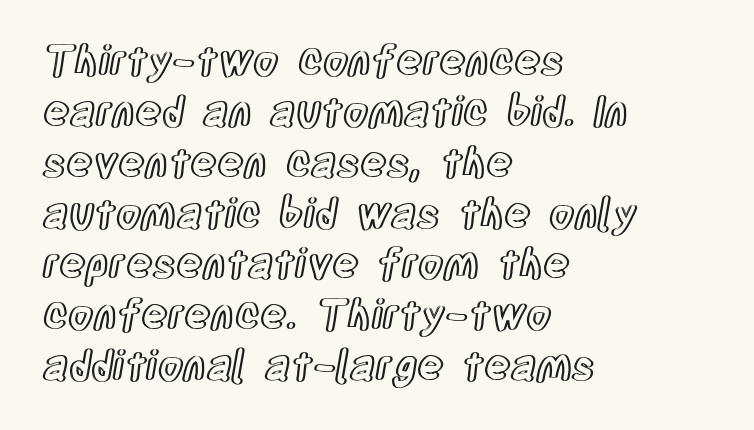
{"width": "condensed", "x_height": "large", "monospaced": "no", "underline": "no", "align": "left", "line_spacing_ratio": 1.24, "letter_spacing": "normal", "letter_spacing_em": 0.0, "glyph_px": 41}
